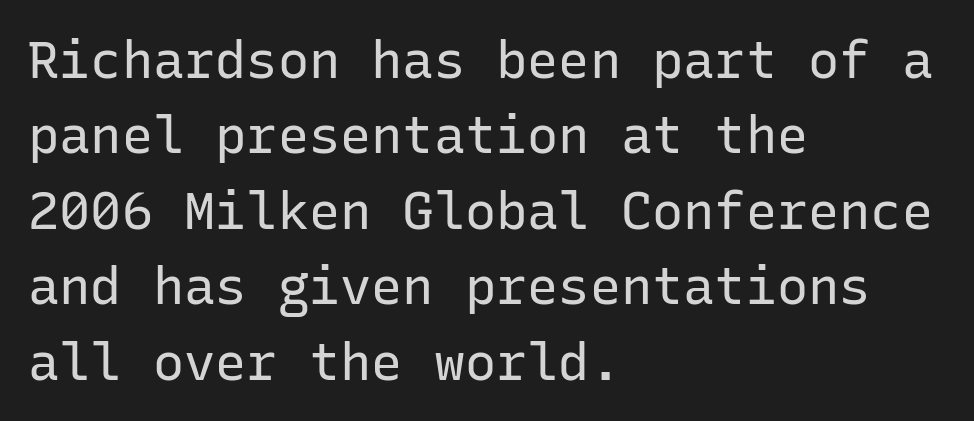
The image shows 52 px regular-weight sans-serif type, upright, monospaced; set left-aligned, normal line spacing (1.45x), normal letter spacing, not underlined; low stroke contrast and a medium x-height.
